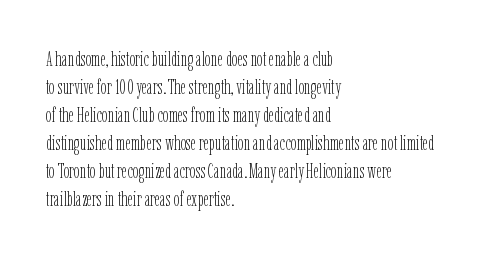
Q: Is the text bold? A: No.
Q: Is the text italic (slanted)? A: No, it is upright.
Q: Is the text underlined? A: No.
Q: How is the paragraph aligned? A: Left-aligned.
Q: Is the spacing between letters normal or unusually wide? A: Normal.
Q: Is the spacing between lines tight, normal or loose? A: Normal.
